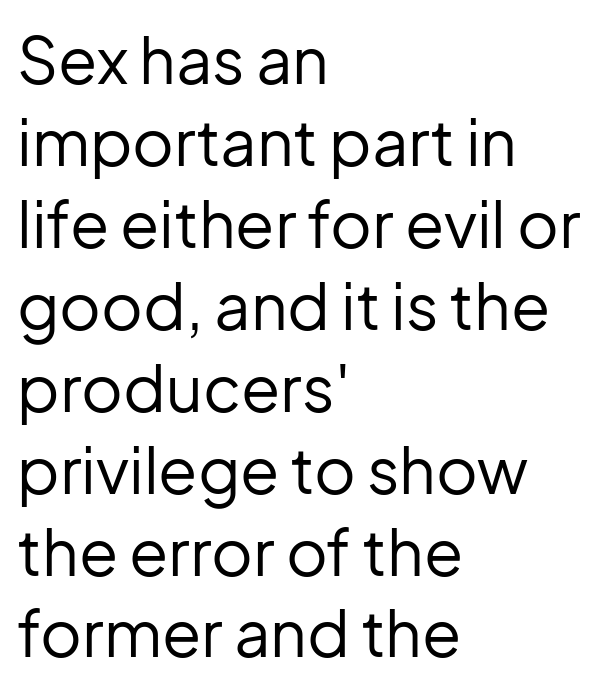
{"serif": "no", "italic": "no", "bold": "no", "weight": "regular", "width": "normal", "stroke_contrast": "low", "x_height": "medium", "monospaced": "no", "underline": "no", "align": "left", "line_spacing": "normal", "line_spacing_ratio": 1.28, "letter_spacing": "normal", "letter_spacing_em": 0.0, "glyph_px": 64}
